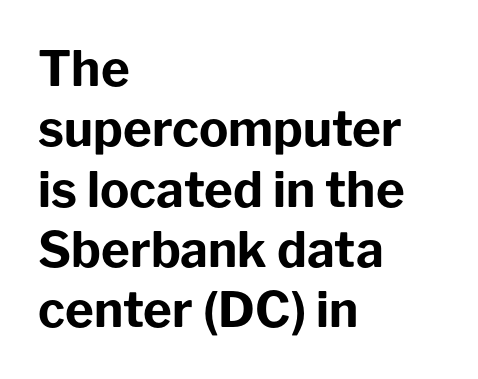
Q: Is the text bold? A: Yes.
Q: Is the text italic (slanted)? A: No, it is upright.
Q: Is the typeface a serif or a sans-serif typeface? A: Sans-serif.
Q: Is the text underlined? A: No.
Q: How is the paragraph aligned? A: Left-aligned.
Q: Is the spacing between letters normal or unusually wide? A: Normal.
Q: Width (condensed, normal, or wide)? A: Normal.
Q: Stroke contrast? A: Low.
Q: x-height? A: Medium.
Q: Monospaced? A: No.
